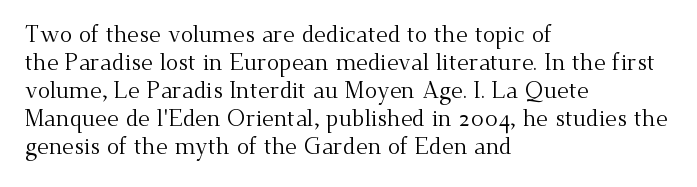
Every stem runs plumb, perpendicular to the baseline. Layout note: lines flush left. Decoration check: the copy has no underline. Short note: letters normally spaced.
